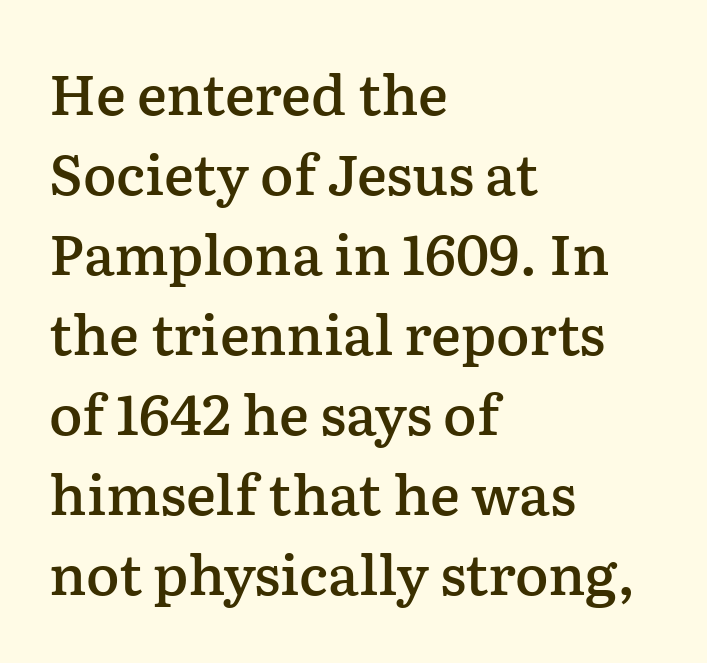
The image shows 56 px semibold serif type, upright; set left-aligned, normal line spacing (1.43x), normal letter spacing, not underlined; low stroke contrast and a medium x-height.
